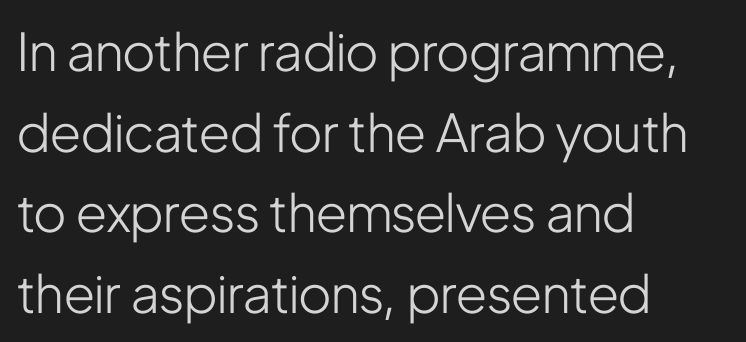
Q: Is the text bold? A: No.
Q: Is the text italic (slanted)? A: No, it is upright.
Q: Is the typeface a serif or a sans-serif typeface? A: Sans-serif.
Q: Is the text underlined? A: No.
Q: How is the paragraph aligned? A: Left-aligned.
Q: Is the spacing between letters normal or unusually wide? A: Normal.
Q: Is the spacing between lines tight, normal or loose? A: Normal.
Q: Width (condensed, normal, or wide)? A: Condensed.
Q: Stroke contrast? A: Low.
Q: x-height? A: Medium.
Q: Monospaced? A: No.
